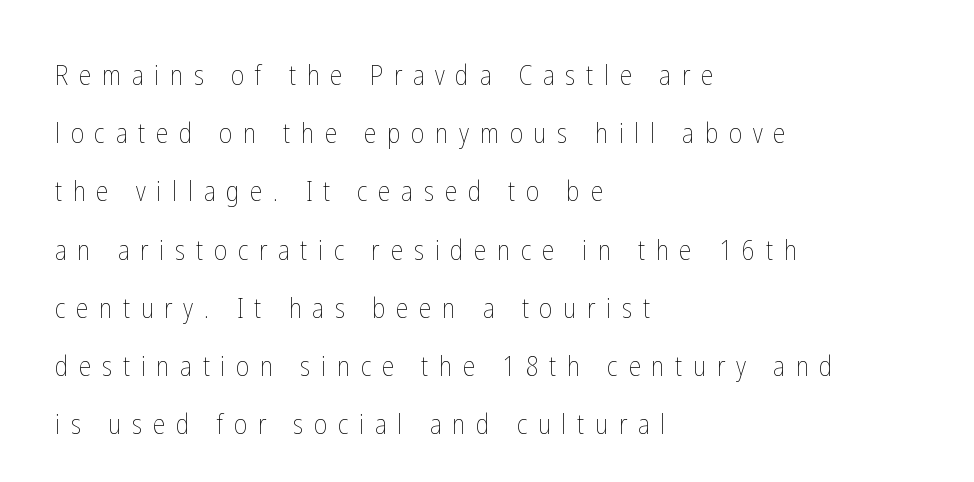
Q: Is the text bold? A: No.
Q: Is the text italic (slanted)? A: No, it is upright.
Q: Is the text underlined? A: No.
Q: How is the paragraph aligned? A: Left-aligned.
Q: Is the spacing between letters normal or unusually wide? A: Unusually wide.
Q: Is the spacing between lines tight, normal or loose? A: Loose.
Q: Width (condensed, normal, or wide)? A: Condensed.
Q: Stroke contrast? A: Low.
Q: x-height? A: Medium.
Q: Monospaced? A: No.
